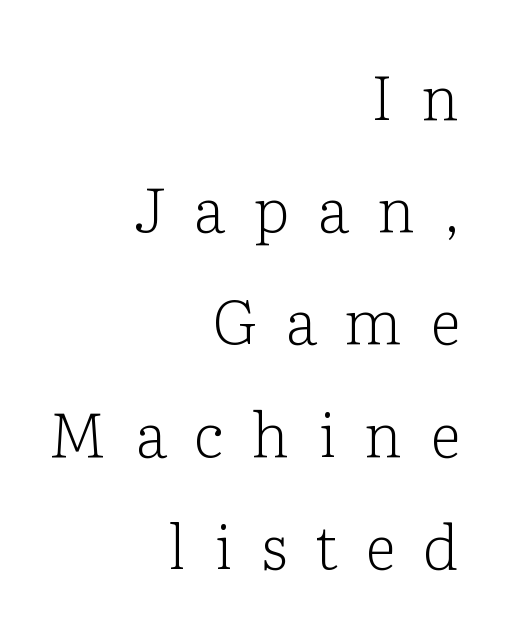
Q: Is the text bold? A: No.
Q: Is the text italic (slanted)? A: No, it is upright.
Q: Is the typeface a serif or a sans-serif typeface? A: Serif.
Q: Is the text underlined? A: No.
Q: How is the paragraph aligned? A: Right-aligned.
Q: Is the spacing between letters normal or unusually wide? A: Unusually wide.
Q: Width (condensed, normal, or wide)? A: Normal.
Q: Stroke contrast? A: Low.
Q: x-height? A: Medium.
Q: Monospaced? A: No.
